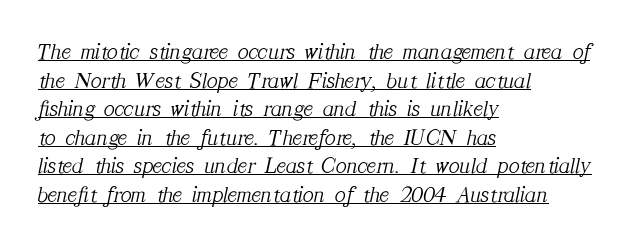
The rendering uses the underline text-decoration. Heft: none added — not bold. Typeset ragged right — the left edge is the straight one. Yep, that's italic — everything's leaning. No extra tracking has been applied to these lines.
